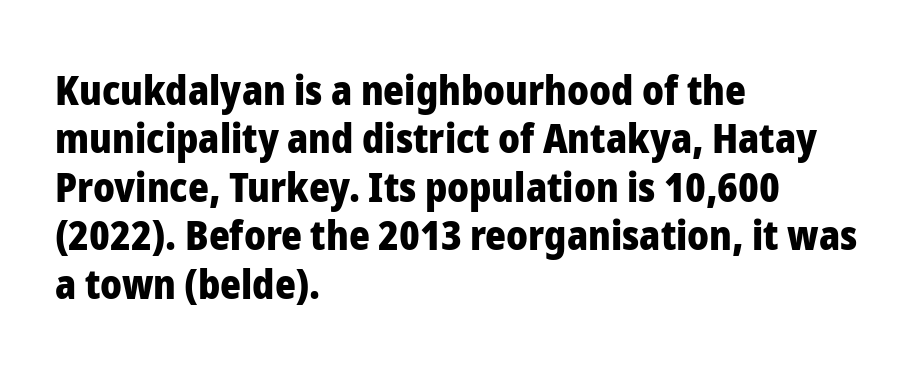
The image shows 40 px heavy sans-serif type, upright; set left-aligned, line spacing 1.21x, normal letter spacing, not underlined; low stroke contrast and a medium x-height.
